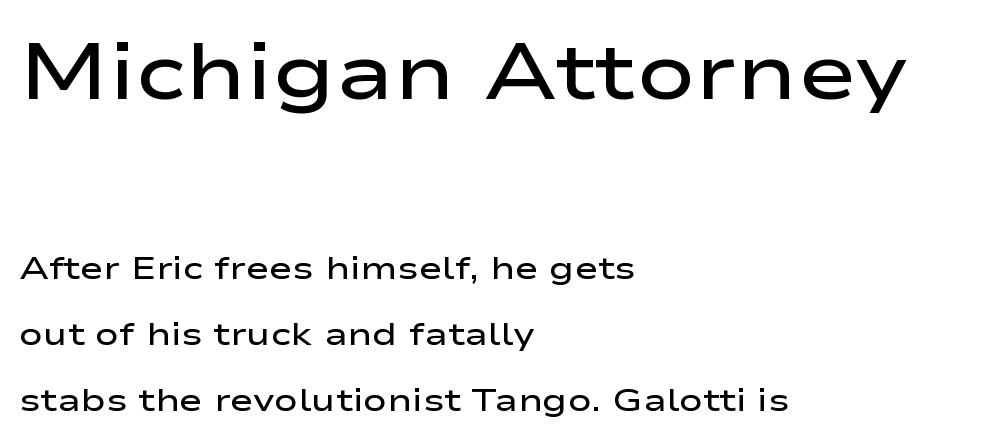
{"serif": "no", "italic": "no", "bold": "semi", "weight": "semibold", "width": "wide", "stroke_contrast": "low", "x_height": "medium", "monospaced": "no", "underline": "no", "align": "left", "line_spacing": "loose", "line_spacing_ratio": 2.07, "letter_spacing": "normal", "letter_spacing_em": 0.0, "larger_block": "first", "size_ratio": 2.47, "glyph_px": 79}
